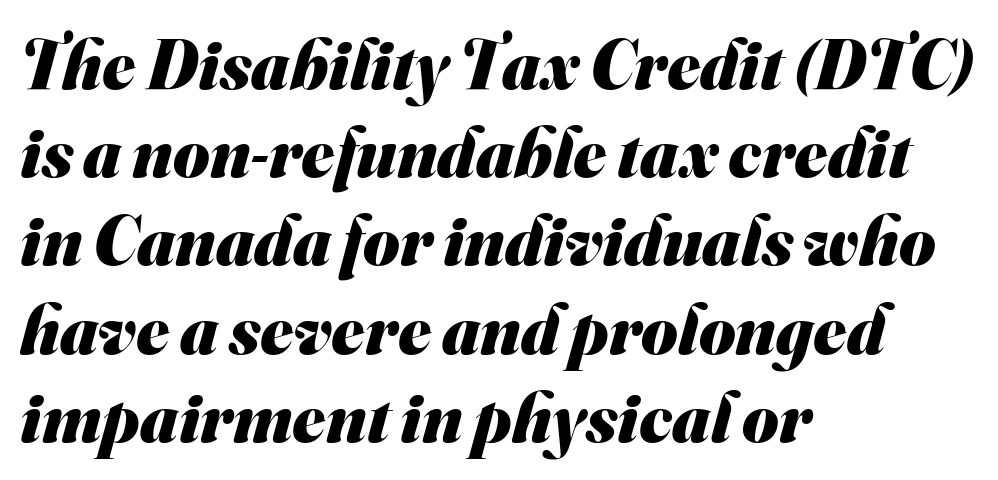
The image shows 70 px heavy sans-serif type; set left-aligned, normal line spacing (1.26x), normal letter spacing, not underlined; medium stroke contrast and a small x-height.
